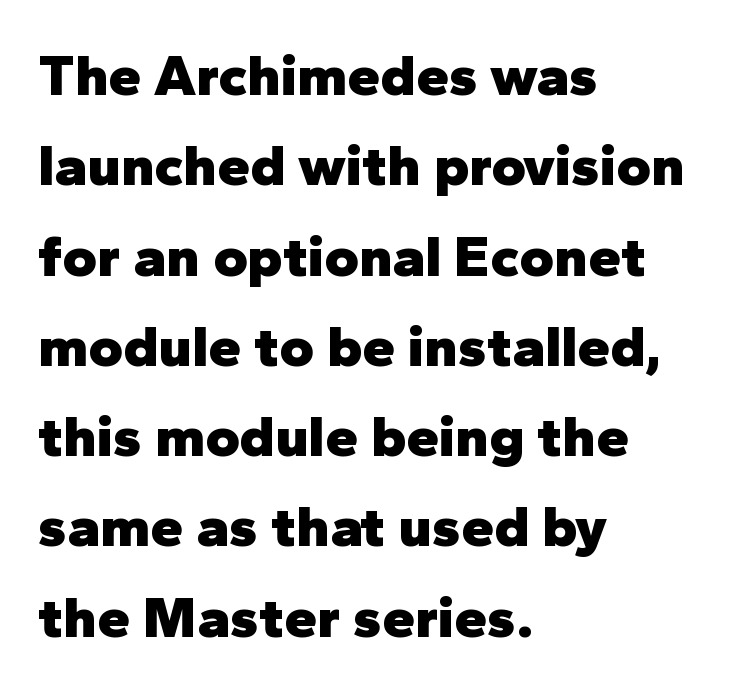
Q: Is the text bold? A: Yes.
Q: Is the text italic (slanted)? A: No, it is upright.
Q: Is the typeface a serif or a sans-serif typeface? A: Sans-serif.
Q: Is the text underlined? A: No.
Q: How is the paragraph aligned? A: Left-aligned.
Q: Is the spacing between letters normal or unusually wide? A: Normal.
Q: Is the spacing between lines tight, normal or loose? A: Normal.
Q: Width (condensed, normal, or wide)? A: Normal.
Q: Stroke contrast? A: Low.
Q: x-height? A: Medium.
Q: Monospaced? A: No.
